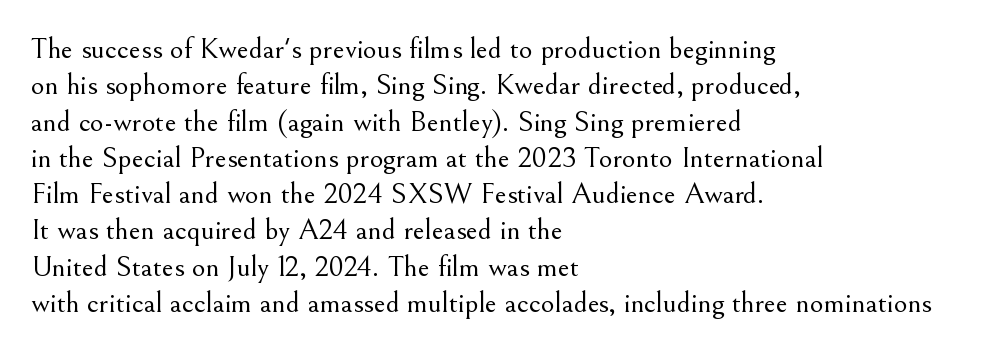
The image shows 30 px light serif type, upright; set left-aligned, line spacing 1.21x, normal letter spacing, not underlined; medium stroke contrast and a small x-height.
